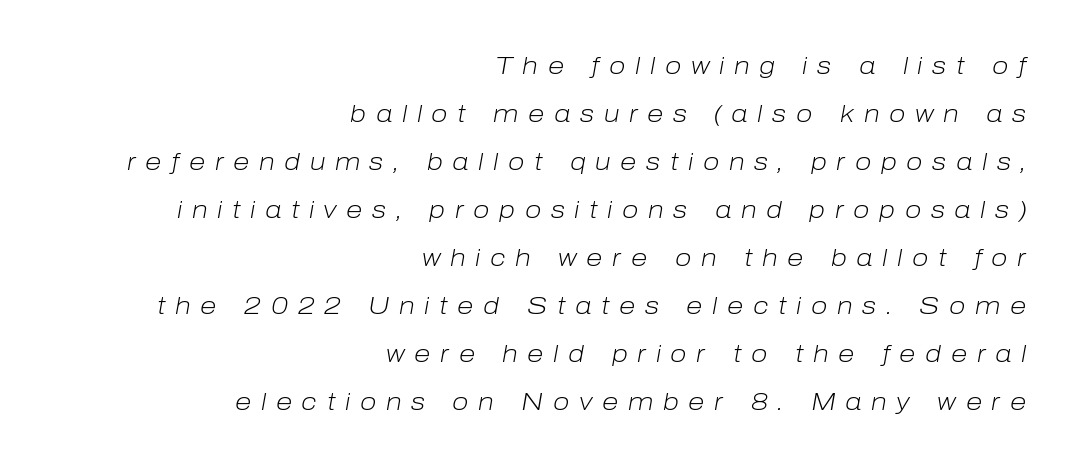
Q: Is the text bold? A: No.
Q: Is the text italic (slanted)? A: Yes, it leans right by about 10 degrees.
Q: Is the text underlined? A: No.
Q: How is the paragraph aligned? A: Right-aligned.
Q: Is the spacing between letters normal or unusually wide? A: Unusually wide.
Q: Is the spacing between lines tight, normal or loose? A: Loose.
